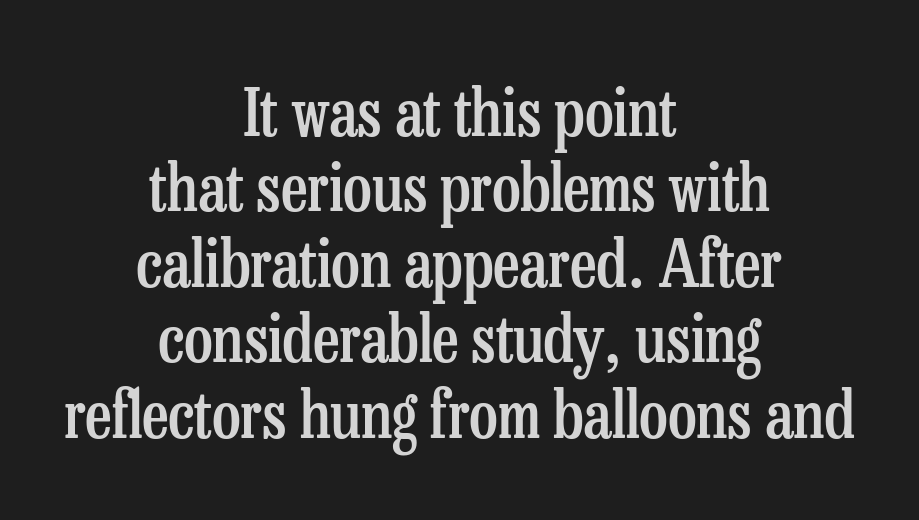
The image shows 65 px semibold, condensed serif type, upright; set centered, line spacing 1.16x, normal letter spacing, not underlined; low stroke contrast and a medium x-height.
